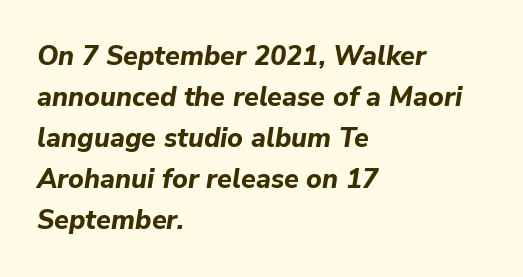
Q: Is the text bold? A: Yes.
Q: Is the text italic (slanted)? A: Yes, it leans right by about 9 degrees.
Q: Is the text underlined? A: No.
Q: How is the paragraph aligned? A: Left-aligned.
Q: Is the spacing between letters normal or unusually wide? A: Normal.
Q: Is the spacing between lines tight, normal or loose? A: Normal.
